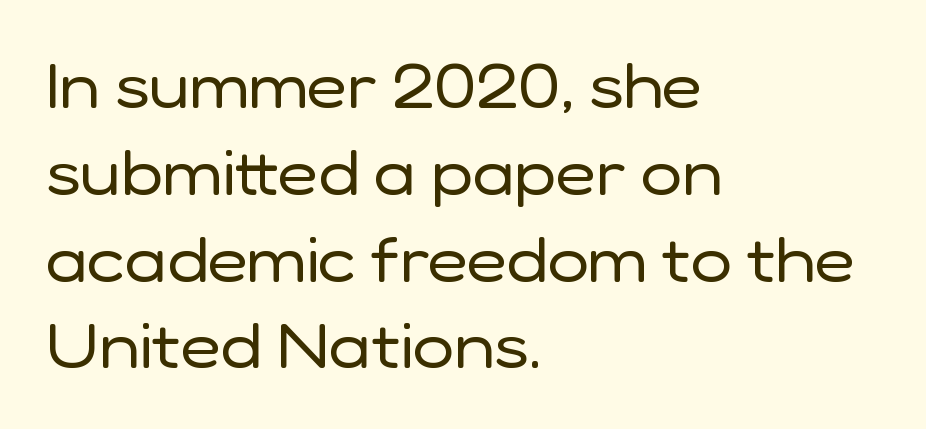
{"serif": "no", "italic": "no", "bold": "no", "weight": "regular", "width": "normal", "stroke_contrast": "low", "x_height": "medium", "monospaced": "no", "underline": "no", "align": "left", "line_spacing": "normal", "line_spacing_ratio": 1.4, "letter_spacing": "normal", "letter_spacing_em": 0.0, "glyph_px": 62}
